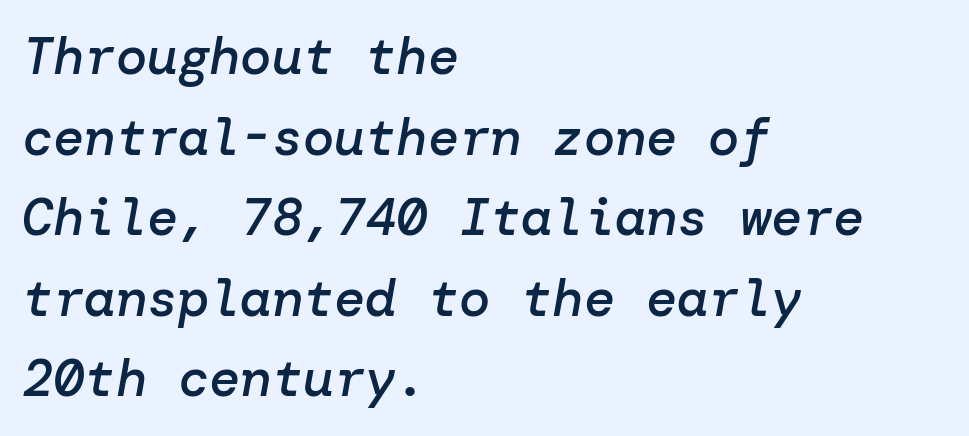
The image shows 52 px semibold type, italic (leaning right); set left-aligned, normal line spacing (1.55x), normal letter spacing, not underlined; low stroke contrast and a medium x-height.
